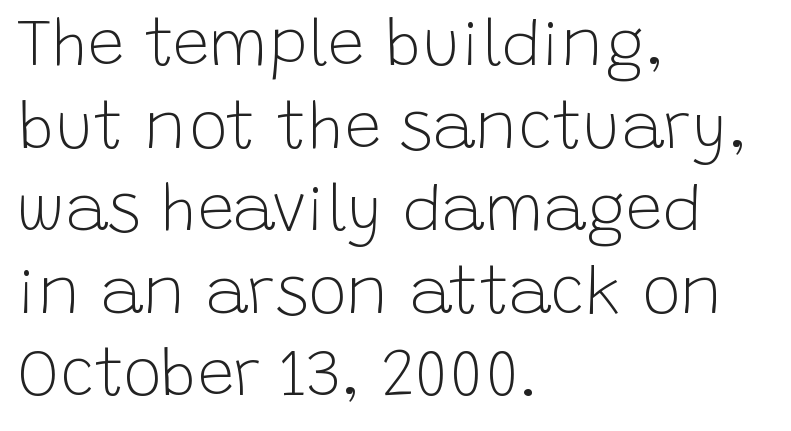
{"serif": "no", "italic": "no", "bold": "no", "weight": "light", "width": "normal", "stroke_contrast": "low", "x_height": "large", "monospaced": "no", "underline": "no", "align": "left", "line_spacing": "normal", "line_spacing_ratio": 1.27, "letter_spacing": "normal", "letter_spacing_em": 0.0, "glyph_px": 65}
